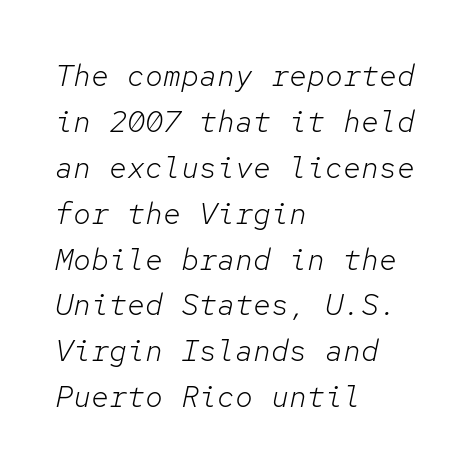
Q: Is the text bold? A: No.
Q: Is the text italic (slanted)? A: Yes, it leans right by about 12 degrees.
Q: Is the text underlined? A: No.
Q: How is the paragraph aligned? A: Left-aligned.
Q: Is the spacing between letters normal or unusually wide? A: Normal.
Q: Is the spacing between lines tight, normal or loose? A: Normal.
Q: Width (condensed, normal, or wide)? A: Normal.
Q: Stroke contrast? A: Low.
Q: x-height? A: Medium.
Q: Monospaced? A: Yes.
